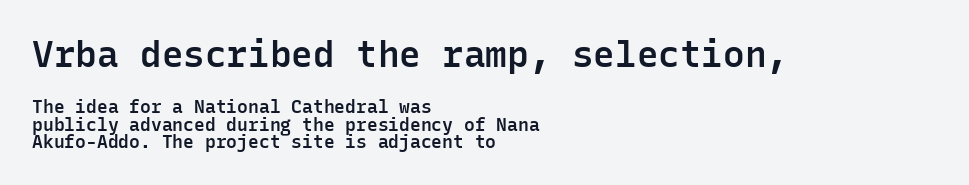
{"serif": "no", "italic": "no", "bold": "semi", "weight": "semibold", "width": "normal", "stroke_contrast": "low", "x_height": "medium", "monospaced": "yes", "underline": "no", "align": "left", "line_spacing": "tight", "line_spacing_ratio": 0.96, "letter_spacing": "normal", "letter_spacing_em": 0.0, "larger_block": "first", "size_ratio": 2.0, "glyph_px": 36}
